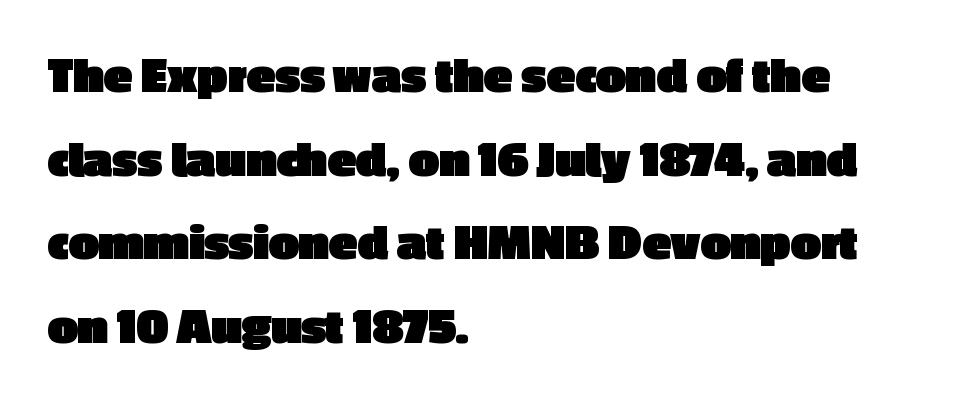
Q: Is the text bold? A: Yes.
Q: Is the text italic (slanted)? A: No, it is upright.
Q: Is the typeface a serif or a sans-serif typeface? A: Sans-serif.
Q: Is the text underlined? A: No.
Q: How is the paragraph aligned? A: Left-aligned.
Q: Is the spacing between letters normal or unusually wide? A: Normal.
Q: Is the spacing between lines tight, normal or loose? A: Normal.
Q: Width (condensed, normal, or wide)? A: Normal.
Q: x-height? A: Medium.
Q: Monospaced? A: No.
